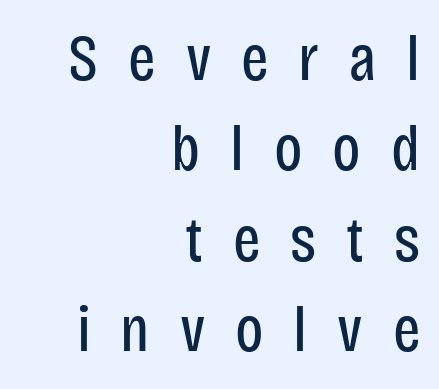
The image shows 65 px regular-weight, condensed sans-serif type, upright; set right-aligned, normal line spacing (1.39x), unusually wide letter spacing (+0.46 em), not underlined; low stroke contrast and a large x-height.
